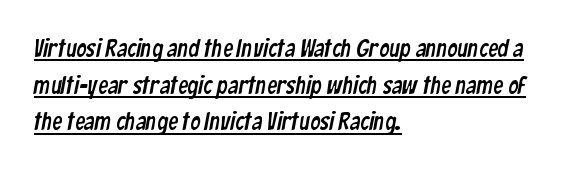
The image shows 25 px text type; set left-aligned, normal line spacing (1.47x), normal letter spacing, underlined.
